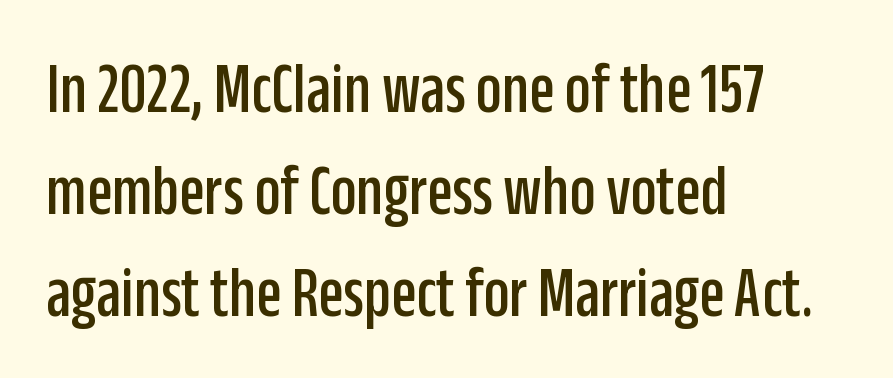
The image shows 73 px condensed sans-serif type, upright; set left-aligned, normal line spacing (1.4x), normal letter spacing, not underlined; low stroke contrast and a large x-height.
